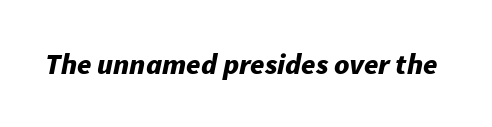
The image shows 29 px bold type, italic (leaning right); set normal letter spacing, not underlined; low stroke contrast and a medium x-height.
